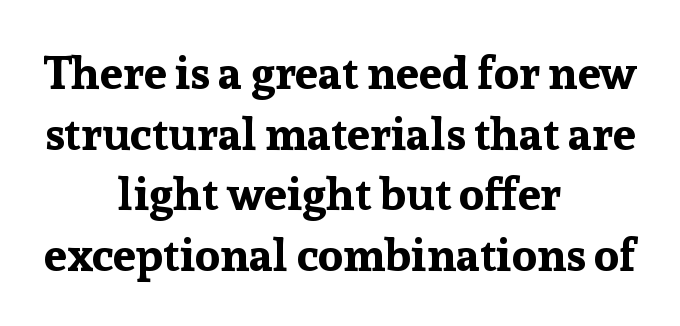
Q: Is the text bold? A: Yes.
Q: Is the text italic (slanted)? A: No, it is upright.
Q: Is the typeface a serif or a sans-serif typeface? A: Serif.
Q: Is the text underlined? A: No.
Q: How is the paragraph aligned? A: Centered.
Q: Is the spacing between letters normal or unusually wide? A: Normal.
Q: Is the spacing between lines tight, normal or loose? A: Normal.
Q: Width (condensed, normal, or wide)? A: Normal.
Q: Stroke contrast? A: Low.
Q: x-height? A: Medium.
Q: Monospaced? A: No.
